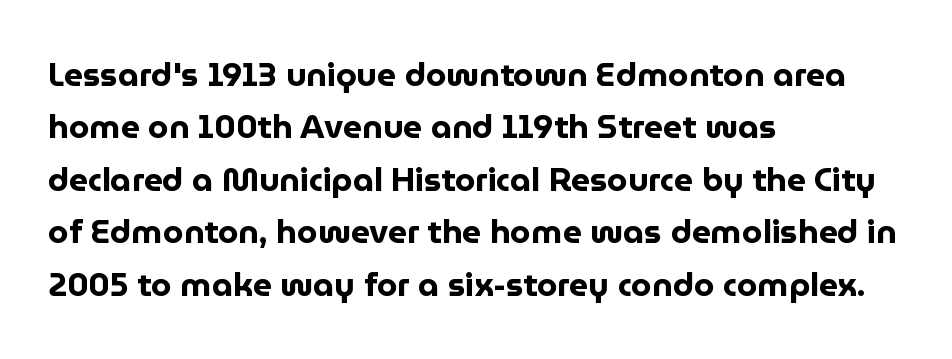
Q: Is the text bold? A: Yes.
Q: Is the text italic (slanted)? A: No, it is upright.
Q: Is the typeface a serif or a sans-serif typeface? A: Sans-serif.
Q: Is the text underlined? A: No.
Q: How is the paragraph aligned? A: Left-aligned.
Q: Is the spacing between letters normal or unusually wide? A: Normal.
Q: Is the spacing between lines tight, normal or loose? A: Normal.
Q: Width (condensed, normal, or wide)? A: Normal.
Q: Stroke contrast? A: Low.
Q: x-height? A: Medium.
Q: Monospaced? A: No.
